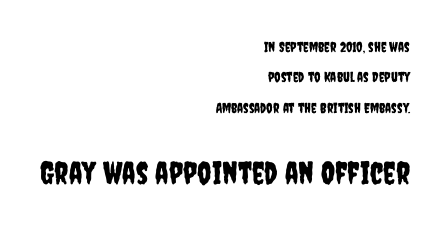
Q: Is the text italic (slanted)? A: No, it is upright.
Q: Is the typeface a serif or a sans-serif typeface? A: Sans-serif.
Q: Is the text underlined? A: No.
Q: How is the paragraph aligned? A: Right-aligned.
Q: Is the spacing between letters normal or unusually wide? A: Normal.
Q: Is the spacing between lines tight, normal or loose? A: Loose.
Q: Which block of text is set in a larger size, the first (top) or the second (bottom)? A: The second (bottom) one.
Q: Width (condensed, normal, or wide)? A: Condensed.
Q: Stroke contrast? A: Low.
Q: x-height? A: Large.
Q: Monospaced? A: No.
